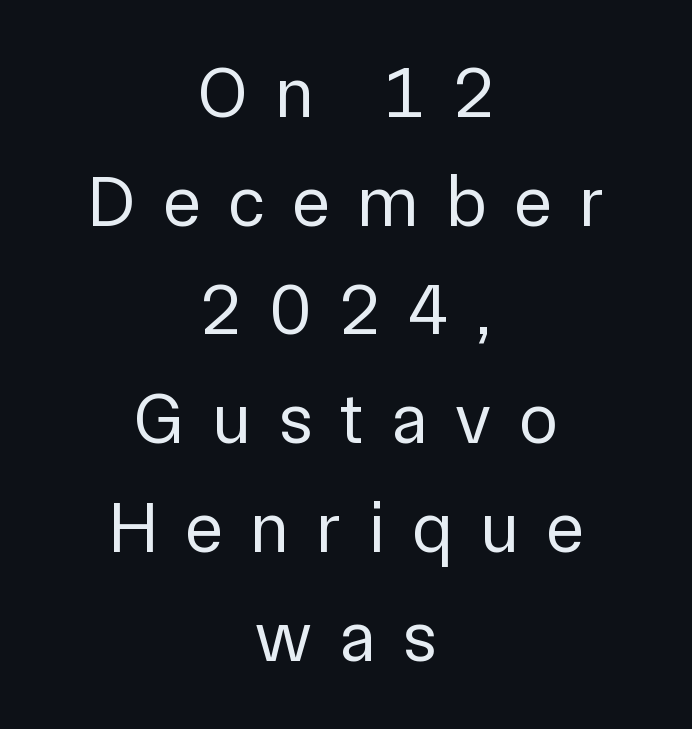
{"serif": "no", "italic": "no", "bold": "no", "weight": "regular", "width": "normal", "stroke_contrast": "low", "x_height": "medium", "monospaced": "no", "underline": "no", "align": "center", "line_spacing": "normal", "line_spacing_ratio": 1.51, "letter_spacing": "wide", "letter_spacing_em": 0.38, "glyph_px": 72}
